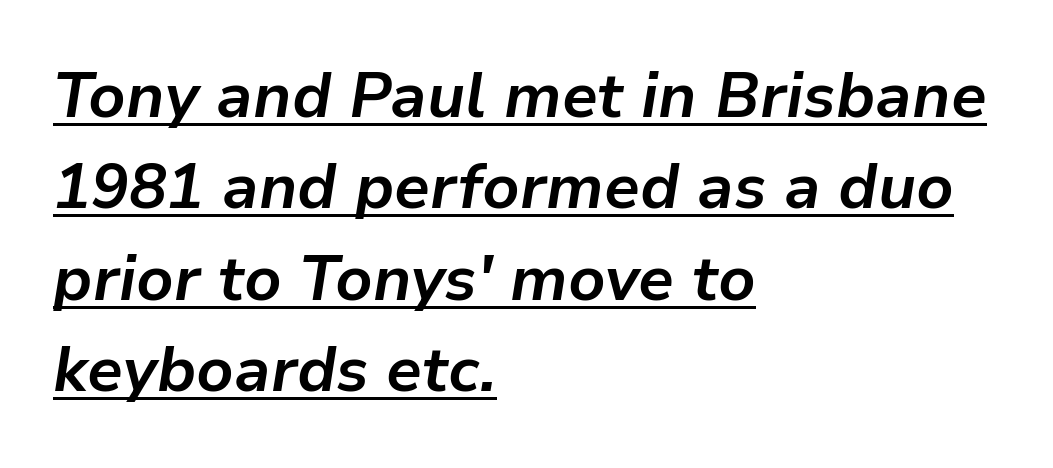
Rendered with sloped, italic letterforms. Notice how thick the strokes are: this is what a full bold looks like. Each letter keeps its own natural width here, so spacing adapts to shape. Underlined type.
